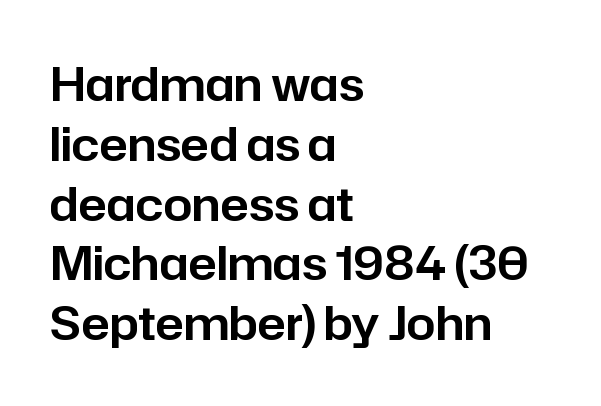
Q: Is the text italic (slanted)? A: No, it is upright.
Q: Is the typeface a serif or a sans-serif typeface? A: Sans-serif.
Q: Is the text underlined? A: No.
Q: How is the paragraph aligned? A: Left-aligned.
Q: Is the spacing between letters normal or unusually wide? A: Normal.
Q: Is the spacing between lines tight, normal or loose? A: Normal.
Q: Width (condensed, normal, or wide)? A: Normal.
Q: Stroke contrast? A: Low.
Q: x-height? A: Medium.
Q: Monospaced? A: No.
